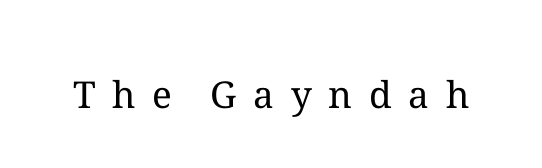
Bare-footed words on every line. The font is comparable to plain body text, perhaps lighter. Every character sits straight up, as roman type does. The letters are spread apart with noticeably loose tracking. These lines are rendered in a variable-pitch font.
